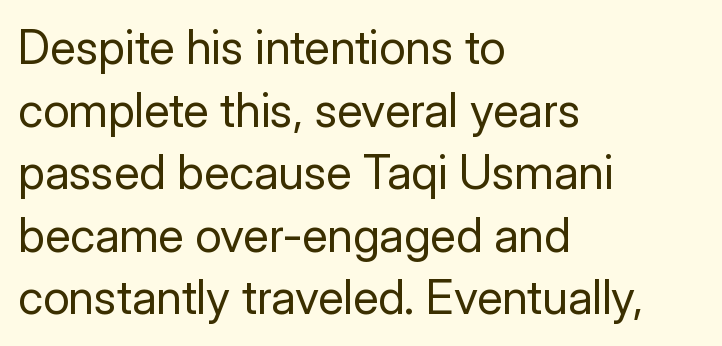
No feet cap the strokes, marking this as sans-serif type. Baseline-to-baseline distance is the conventional proportion of letter height. Summary of weight: not heavy and not bold. Italic? Not at all — the glyphs are vertical. Quick note: underline off. The typesetter chose a ragged-right arrangement here.
